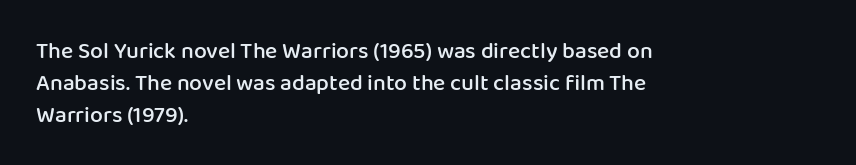
The image shows 23 px text type, upright; set left-aligned, normal line spacing (1.39x), normal letter spacing, not underlined.
